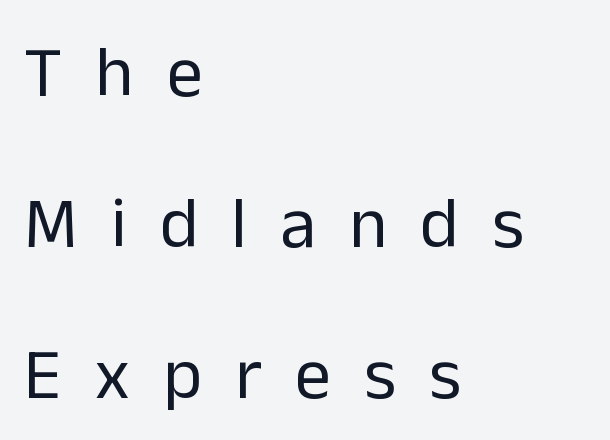
The image shows 72 px regular-weight sans-serif type, upright; set left-aligned, loose line spacing (2.1x), unusually wide letter spacing (+0.46 em), not underlined; low stroke contrast and a medium x-height.
